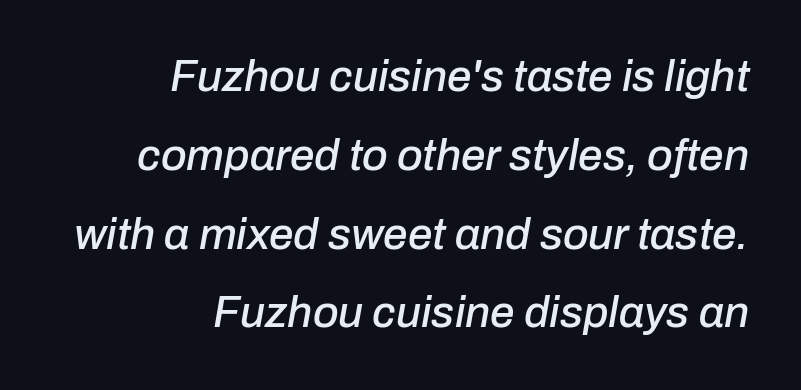
The space beneath each line is pristine and unruled. You could not count columns in this text — the font is proportionally spaced. There's an unmistakable incline to the writing here. There is no visible air inserted between adjacent glyphs. These lines are set flush right with a ragged left edge.
